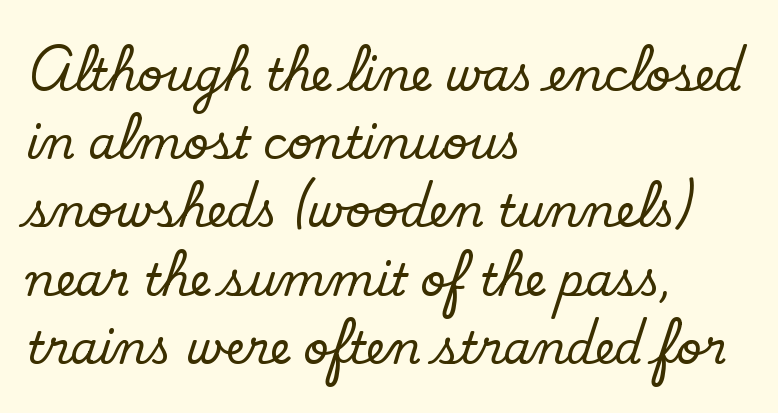
{"serif": "no", "bold": "no", "weight": "regular", "width": "normal", "stroke_contrast": "low", "x_height": "small", "monospaced": "no", "underline": "no", "align": "left", "line_spacing": "normal", "line_spacing_ratio": 1.55, "letter_spacing": "normal", "letter_spacing_em": 0.0, "glyph_px": 44}
